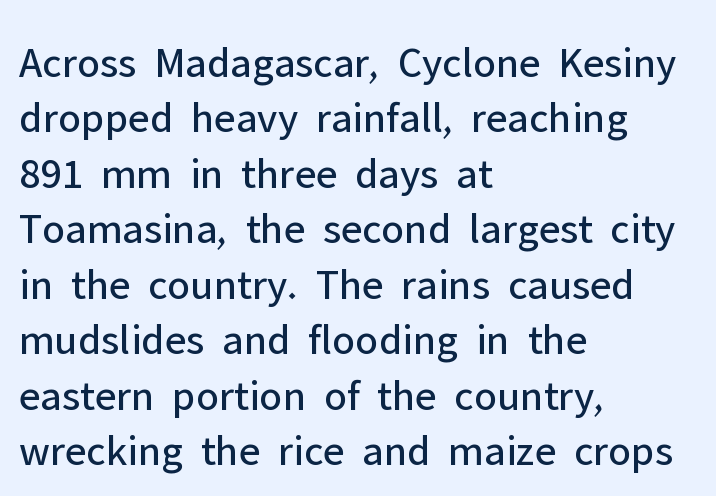
{"serif": "no", "italic": "no", "bold": "no", "weight": "regular", "width": "normal", "stroke_contrast": "low", "x_height": "medium", "monospaced": "no", "underline": "no", "align": "left", "line_spacing": "normal", "line_spacing_ratio": 1.26, "letter_spacing": "normal", "letter_spacing_em": 0.0, "glyph_px": 44}
